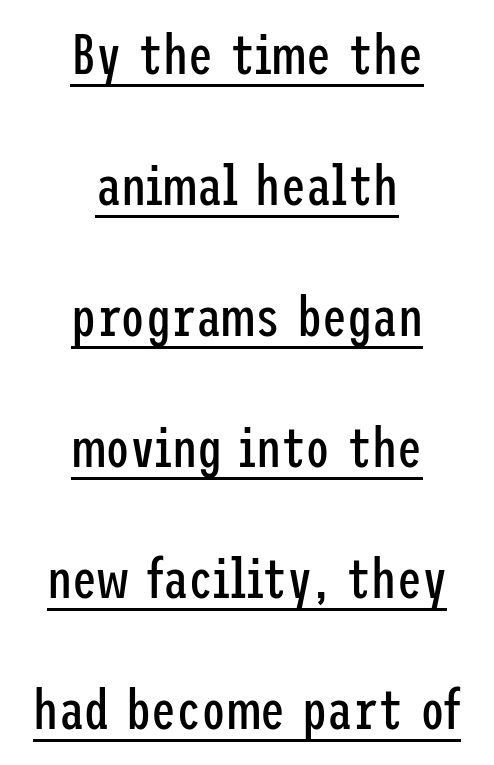
{"serif": "no", "italic": "no", "bold": "no", "weight": "regular", "width": "condensed", "stroke_contrast": "low", "x_height": "medium", "underline": "yes", "align": "center", "line_spacing": "loose", "line_spacing_ratio": 2.34, "letter_spacing": "normal", "letter_spacing_em": 0.0, "glyph_px": 56}
